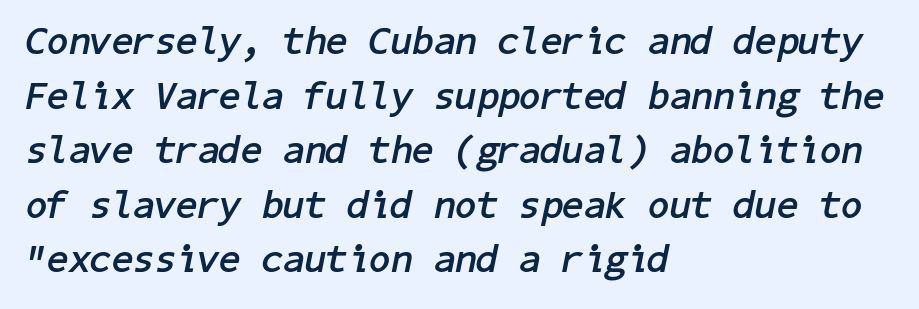
The image shows 39 px semibold type, italic (leaning right); set left-aligned, normal line spacing (1.4x), normal letter spacing, not underlined; low stroke contrast and a medium x-height.
